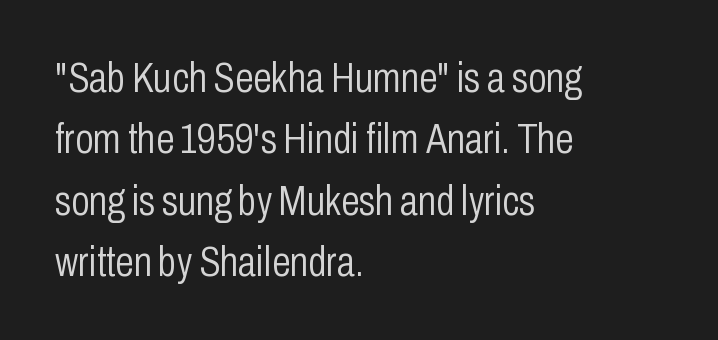
{"serif": "no", "italic": "no", "bold": "no", "weight": "light", "width": "condensed", "stroke_contrast": "low", "x_height": "medium", "monospaced": "no", "underline": "no", "align": "left", "line_spacing": "normal", "line_spacing_ratio": 1.46, "letter_spacing": "normal", "letter_spacing_em": 0.0, "glyph_px": 42}
